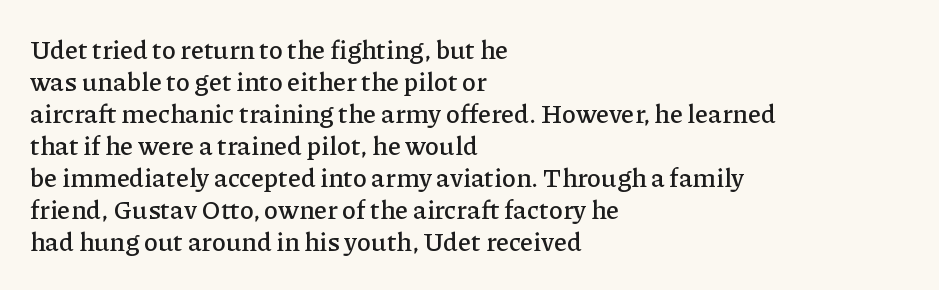
Standard letterfit; no display-style spreading of the glyphs. The string is rendered with underlining switched off. Compared with a centered layout, this one pins lines to the left instead. Vertical strokes here are truly vertical.
